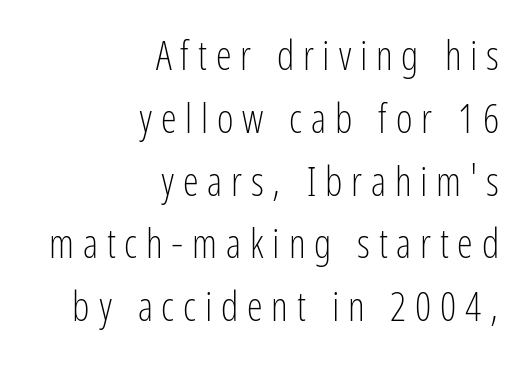
{"serif": "no", "italic": "no", "bold": "no", "weight": "light", "width": "condensed", "stroke_contrast": "low", "x_height": "medium", "monospaced": "no", "underline": "no", "align": "right", "line_spacing": "normal", "line_spacing_ratio": 1.57, "letter_spacing": "wide", "letter_spacing_em": 0.22, "glyph_px": 40}
